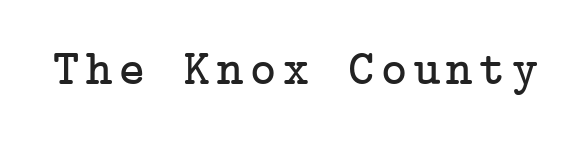
Q: Is the text italic (slanted)? A: No, it is upright.
Q: Is the typeface a serif or a sans-serif typeface? A: Serif.
Q: Is the text underlined? A: No.
Q: Width (condensed, normal, or wide)? A: Normal.
Q: Stroke contrast? A: Low.
Q: x-height? A: Medium.
